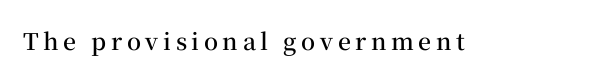
Q: Is the text bold? A: Semi-bold.
Q: Is the text italic (slanted)? A: No, it is upright.
Q: Is the text underlined? A: No.
Q: Is the spacing between letters normal or unusually wide? A: Unusually wide.
